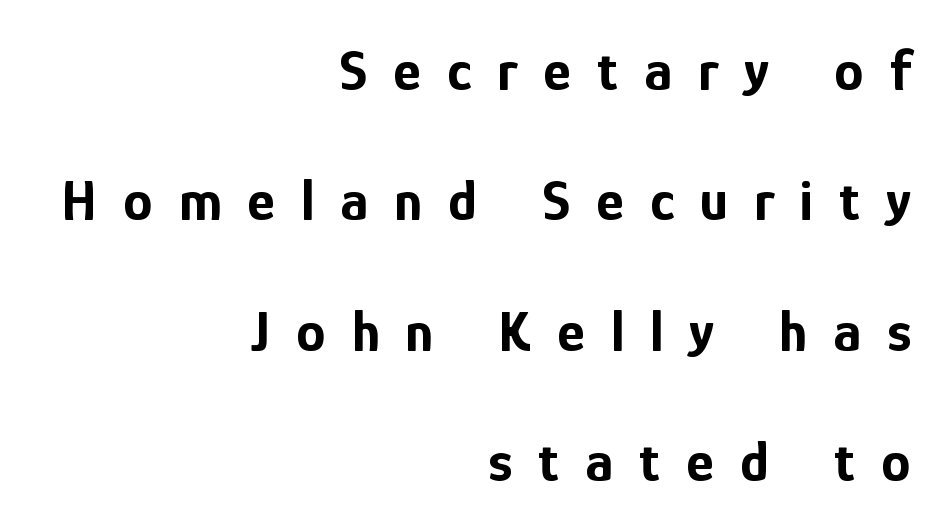
Look at the tracking — it's clearly loosened, letters drifting apart. The specimen omits any rule beneath the text block's lines. These lines are set flush right with a ragged left edge. The font is running at its bold setting. You could not count columns in this text — the font is proportionally spaced.
